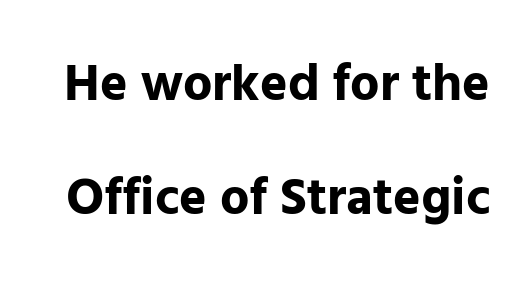
{"serif": "no", "italic": "no", "bold": "yes", "weight": "bold", "width": "normal", "stroke_contrast": "low", "x_height": "medium", "monospaced": "no", "underline": "no", "line_spacing": "loose", "line_spacing_ratio": 2.2, "letter_spacing": "normal", "letter_spacing_em": 0.0, "glyph_px": 52}
